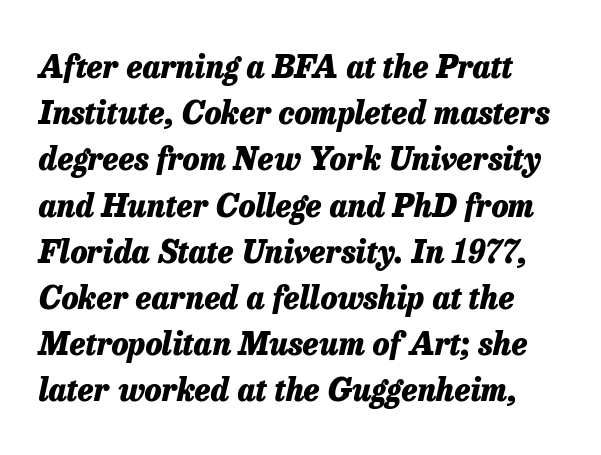
Line spacing here is normal. Check the space under the baseline: it is left empty. The letters advance in unequal steps, a hallmark of proportional type. Students, note that the glyphs here touch the page at normal intervals. Tall strokes in this sample are angled rather than plumb.
